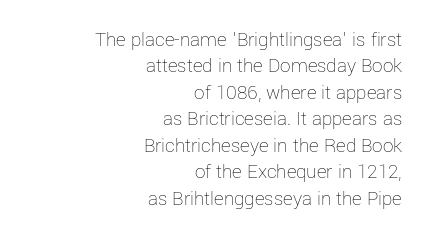
The image shows 21 px text type, upright; set right-aligned, normal line spacing (1.26x), normal letter spacing, not underlined.
